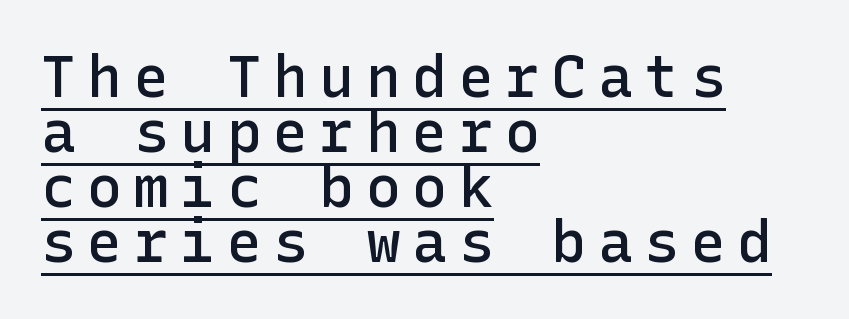
{"serif": "no", "italic": "no", "bold": "semi", "weight": "semibold", "width": "normal", "stroke_contrast": "low", "x_height": "medium", "underline": "yes", "align": "left", "line_spacing": "tight", "line_spacing_ratio": 0.95, "letter_spacing": "wide", "letter_spacing_em": 0.2, "glyph_px": 58}
